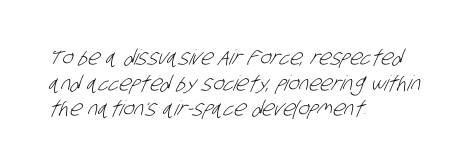
{"bold": "no", "underline": "no", "align": "left", "line_spacing_ratio": 1.22, "letter_spacing": "normal", "letter_spacing_em": 0.0, "glyph_px": 21}
